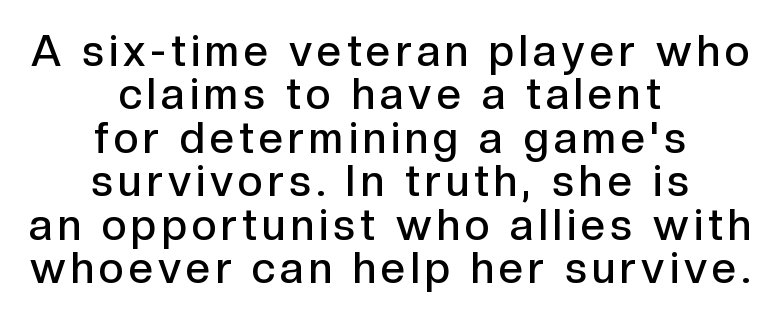
Check the space under the baseline: it is left empty. Very little white space separates one row of letters from the next. This sample uses a sans-serif face. Set as a demibold, roughly 600 on the weight scale. These lines stack symmetrically, like a column narrowing and widening about its center.
